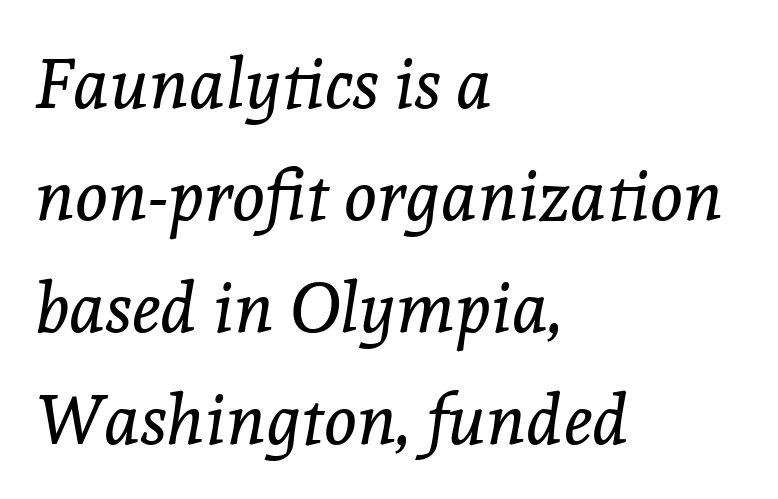
{"serif": "yes", "italic": "yes", "lean": "right", "slant_degrees": 8, "bold": "no", "weight": "regular", "width": "normal", "x_height": "medium", "monospaced": "no", "underline": "no", "align": "left", "line_spacing": "normal", "line_spacing_ratio": 1.6, "letter_spacing": "normal", "letter_spacing_em": 0.0, "glyph_px": 70}
